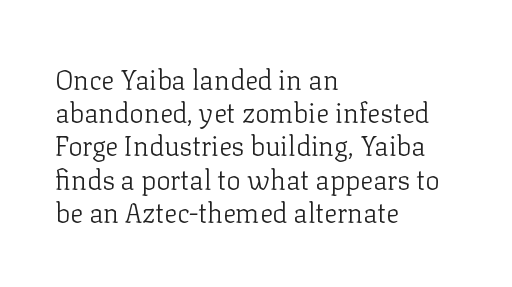
The zone under the glyphs is completely vacant. The passage is arranged the way most books set body copy — flush left. The type sits square on the baseline with zero lean. Weight: in the light-to-regular range. In terms of letterspacing, this is plain default setting.
